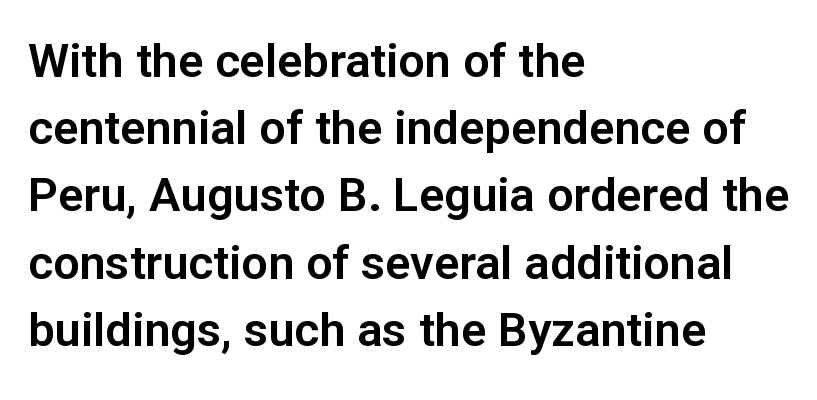
Q: Is the text italic (slanted)? A: No, it is upright.
Q: Is the typeface a serif or a sans-serif typeface? A: Sans-serif.
Q: Is the text underlined? A: No.
Q: How is the paragraph aligned? A: Left-aligned.
Q: Is the spacing between letters normal or unusually wide? A: Normal.
Q: Is the spacing between lines tight, normal or loose? A: Normal.
Q: Width (condensed, normal, or wide)? A: Normal.
Q: Stroke contrast? A: Low.
Q: x-height? A: Medium.
Q: Monospaced? A: No.
